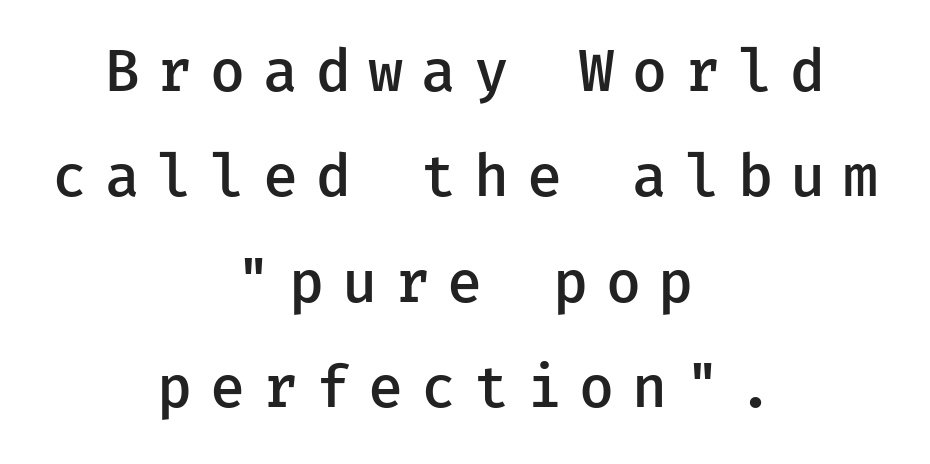
{"serif": "no", "italic": "no", "bold": "semi", "weight": "semibold", "width": "normal", "stroke_contrast": "low", "x_height": "medium", "monospaced": "yes", "underline": "no", "align": "center", "line_spacing_ratio": 1.85, "letter_spacing": "wide", "letter_spacing_em": 0.31, "glyph_px": 57}
